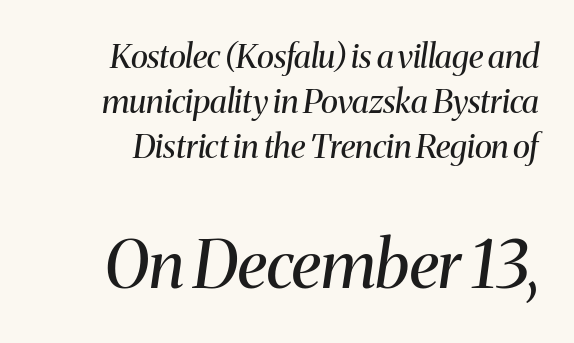
The image shows 66 px regular-weight serif type, italic (leaning right); set normal line spacing (1.37x), normal letter spacing, not underlined; the second (bottom) block is 2.0x larger; medium stroke contrast and a medium x-height.
